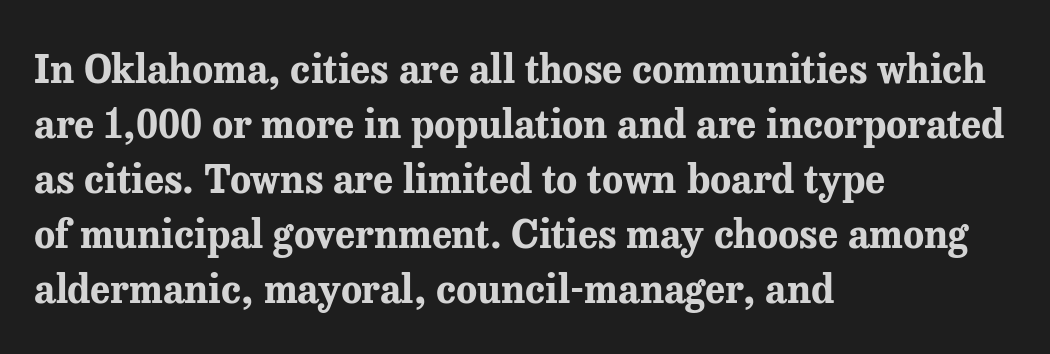
Note: serifs present on the glyphs. Does the copy run flush right? No — it runs flush left. The tracking reads as untouched default to a designer's eye. Varying glyph widths throughout — classic text-font behaviour. The sample has been set heavy, in full bold. The passage shown stacks its lines at a standard gap.
